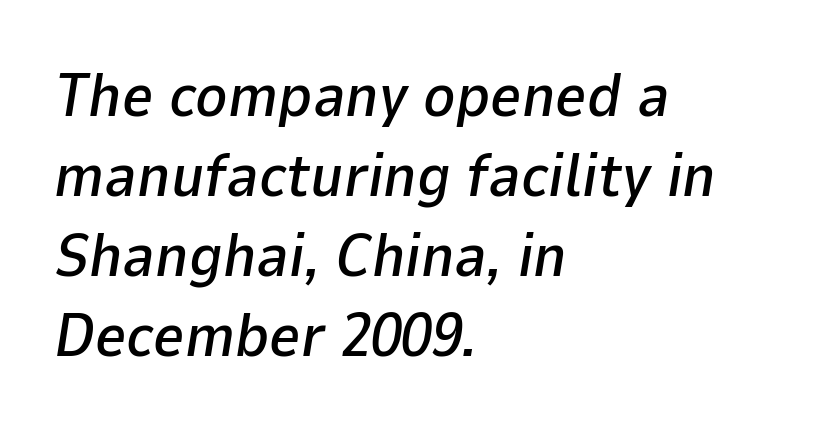
How would I describe the line gaps? Plain and ordinary. Underlining? Definitely not there. Honestly, the letter spacing is just normal — you wouldn't notice it. Think of a printed novel: that variable character pitch is what you see here. The lines are quadded left.
